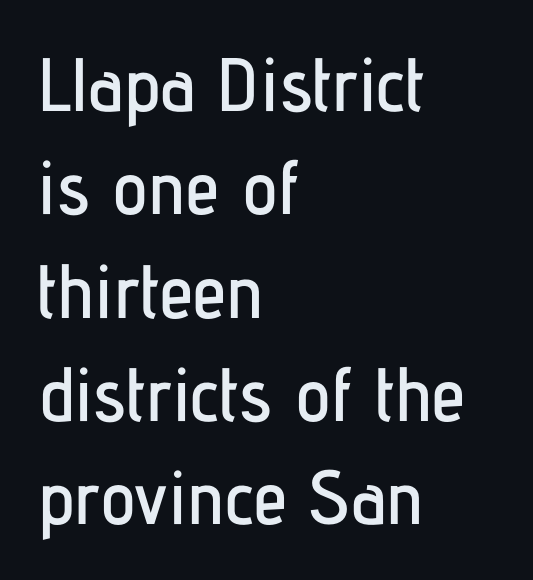
Q: Is the text italic (slanted)? A: No, it is upright.
Q: Is the typeface a serif or a sans-serif typeface? A: Sans-serif.
Q: Is the text underlined? A: No.
Q: How is the paragraph aligned? A: Left-aligned.
Q: Is the spacing between letters normal or unusually wide? A: Normal.
Q: Is the spacing between lines tight, normal or loose? A: Normal.
Q: Width (condensed, normal, or wide)? A: Condensed.
Q: Stroke contrast? A: Low.
Q: x-height? A: Medium.
Q: Monospaced? A: No.
